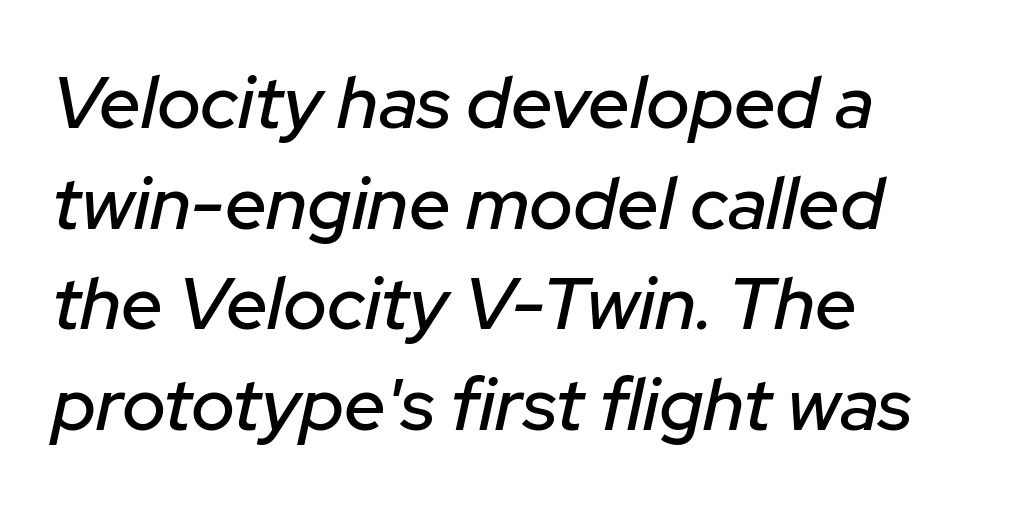
Proportional: the letters do not fall into vertical columns. The gap between lines stays unmarked. Visually the block forms a straight wall on the left and a jagged coastline on the right. The designer left line spacing at the default.
